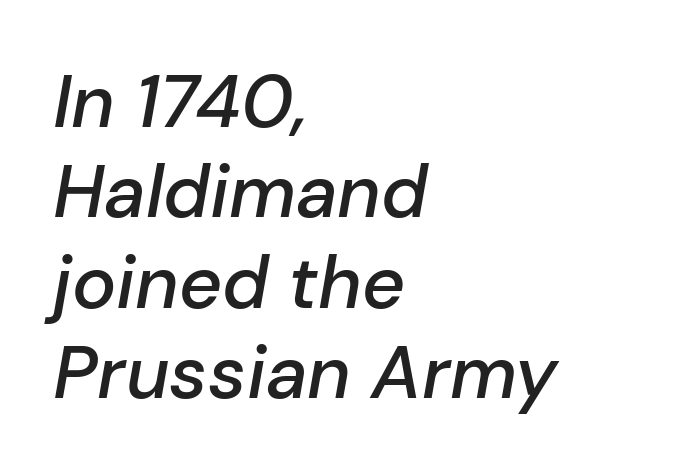
{"italic": "yes", "lean": "right", "slant_degrees": 10, "bold": "semi", "weight": "semibold", "width": "normal", "stroke_contrast": "low", "x_height": "medium", "monospaced": "no", "underline": "no", "align": "left", "line_spacing_ratio": 1.22, "letter_spacing": "normal", "letter_spacing_em": 0.0, "glyph_px": 74}
